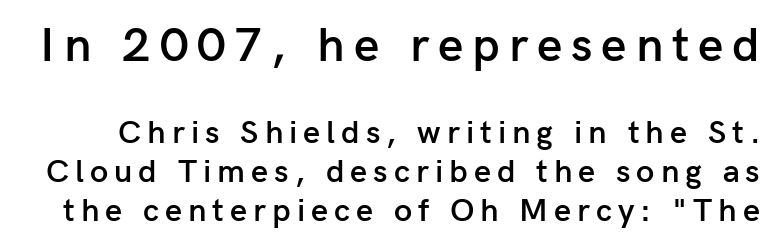
Q: Is the text bold? A: Semi-bold.
Q: Is the text italic (slanted)? A: No, it is upright.
Q: Is the typeface a serif or a sans-serif typeface? A: Sans-serif.
Q: Is the text underlined? A: No.
Q: Which block of text is set in a larger size, the first (top) or the second (bottom)? A: The first (top) one.
Q: Width (condensed, normal, or wide)? A: Normal.
Q: Stroke contrast? A: Low.
Q: x-height? A: Medium.
Q: Monospaced? A: No.
